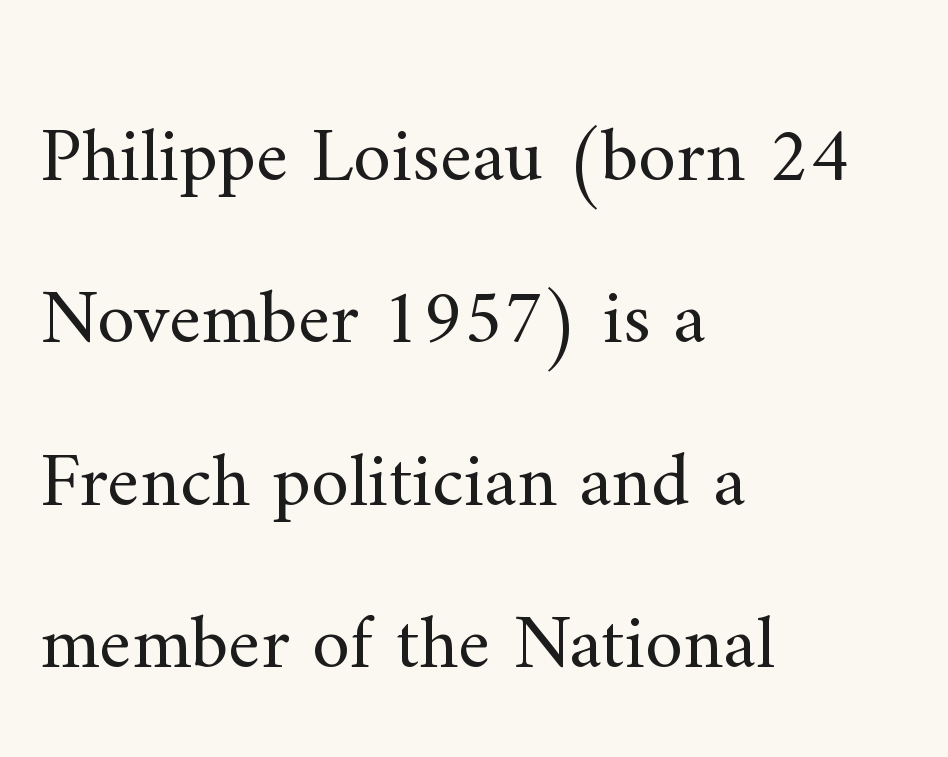
Glance below the letters and you will spot only blank space. Serifs: yes, visible at the terminals of the letterforms. Each letter keeps its own natural width here, so spacing adapts to shape. Reading down the column, the eye jumps a long way to each next line. Italic: no, the glyphs are upright roman.
